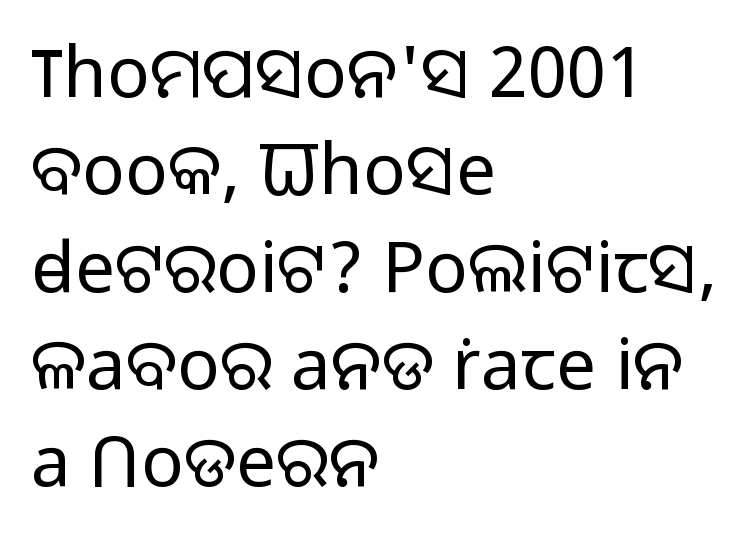
{"serif": "no", "italic": "no", "bold": "no", "weight": "light", "width": "normal", "stroke_contrast": "low", "x_height": "medium", "monospaced": "no", "underline": "no", "align": "left", "line_spacing": "normal", "line_spacing_ratio": 1.37, "letter_spacing": "normal", "letter_spacing_em": 0.0, "glyph_px": 71}
